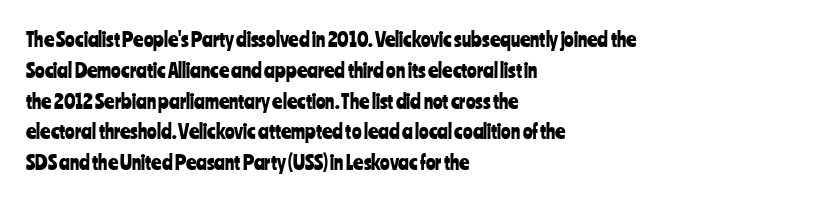
The image shows 20 px text type, upright; set left-aligned, normal line spacing (1.54x), normal letter spacing, not underlined.
